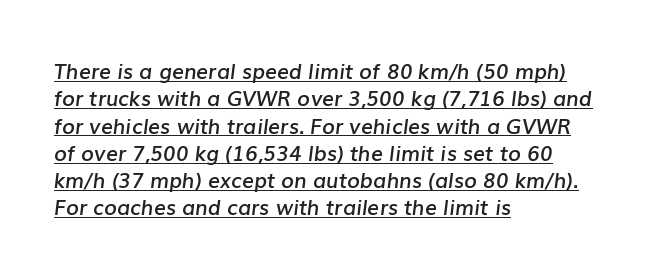
The image shows 21 px text type, italic (leaning right); set left-aligned, normal line spacing (1.3x), normal letter spacing, underlined.
